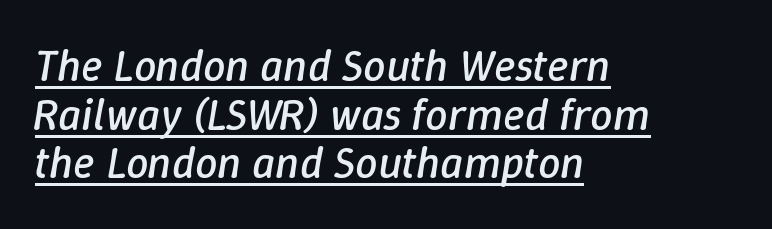
Q: Is the text bold? A: No.
Q: Is the text italic (slanted)? A: Yes, it leans right by about 9 degrees.
Q: Is the text underlined? A: Yes.
Q: How is the paragraph aligned? A: Left-aligned.
Q: Is the spacing between letters normal or unusually wide? A: Normal.
Q: Is the spacing between lines tight, normal or loose? A: Tight.
Q: Width (condensed, normal, or wide)? A: Normal.
Q: Stroke contrast? A: Low.
Q: x-height? A: Medium.
Q: Monospaced? A: No.
